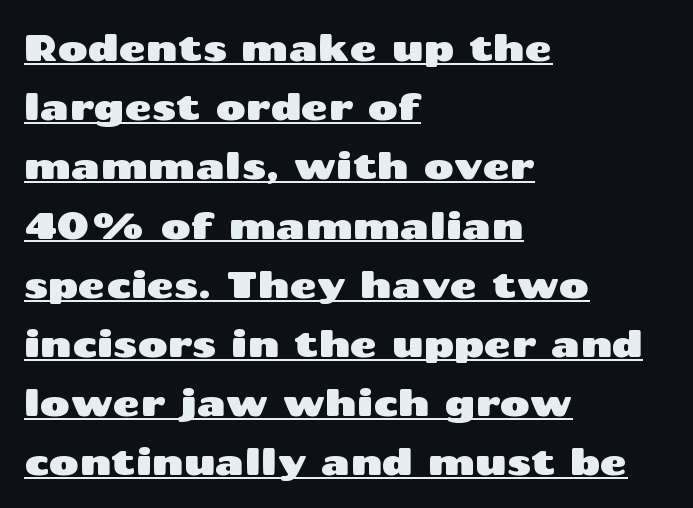
The image shows 37 px wide sans-serif type, upright; set left-aligned, normal line spacing (1.6x), normal letter spacing, underlined; medium stroke contrast and a medium x-height.
